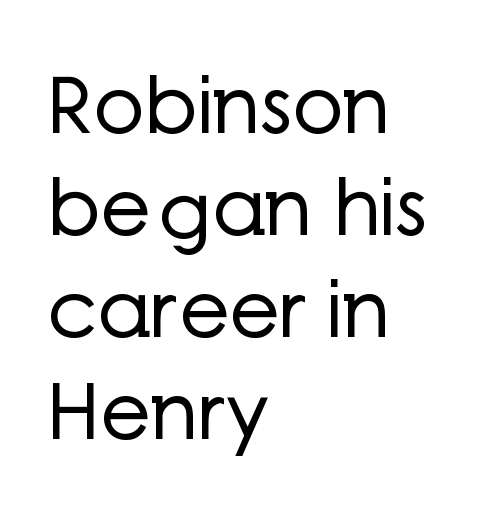
The image shows 79 px regular-weight sans-serif type, upright; set left-aligned, normal line spacing (1.29x), normal letter spacing, not underlined; low stroke contrast and a medium x-height.
